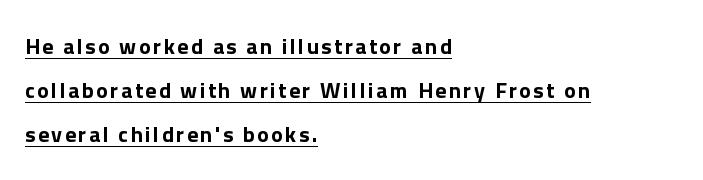
Q: Is the text italic (slanted)? A: No, it is upright.
Q: Is the text underlined? A: Yes.
Q: How is the paragraph aligned? A: Left-aligned.
Q: Is the spacing between lines tight, normal or loose? A: Loose.
